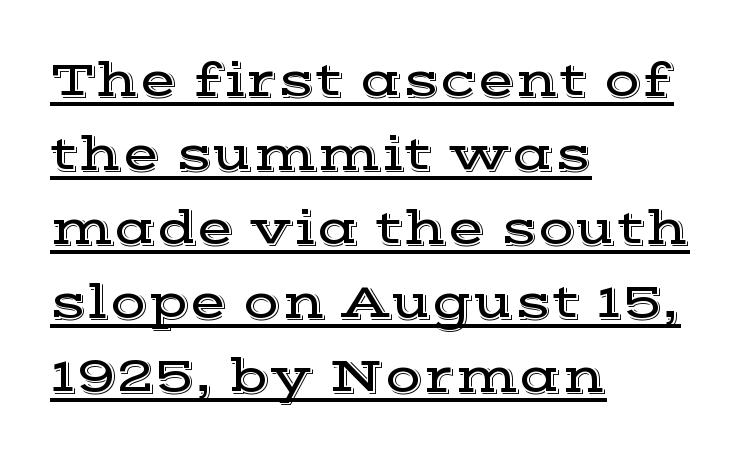
The image shows 49 px wide serif type, upright; set left-aligned, normal line spacing (1.51x), normal letter spacing, underlined; a medium x-height.
